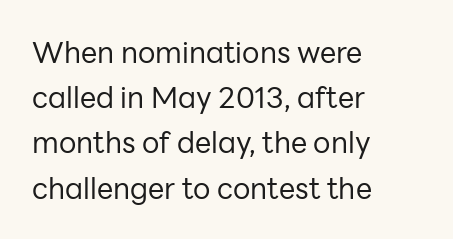
This is sans-serif lettering, the kind often seen on screens and signage. The lettering stays uniformly vertical, giving the passage a roman look. Beneath every word, the page is bare. The face used here is proportionally spaced, like ordinary book or web type. Summary of weight: not heavy and not bold.
